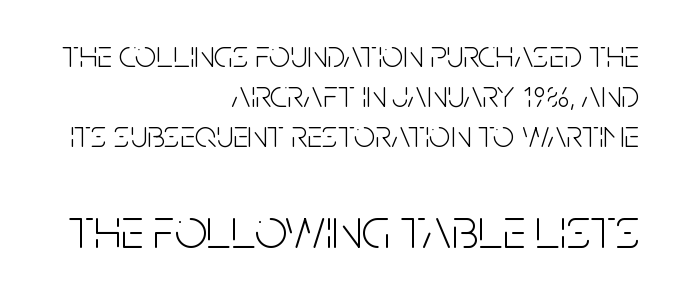
{"serif": "no", "italic": "no", "bold": "no", "weight": "light", "width": "condensed", "stroke_contrast": "low", "x_height": "large", "monospaced": "no", "underline": "no", "align": "right", "line_spacing": "tight", "line_spacing_ratio": 1.05, "letter_spacing": "normal", "letter_spacing_em": 0.0, "larger_block": "second", "size_ratio": 1.5, "glyph_px": 57}
